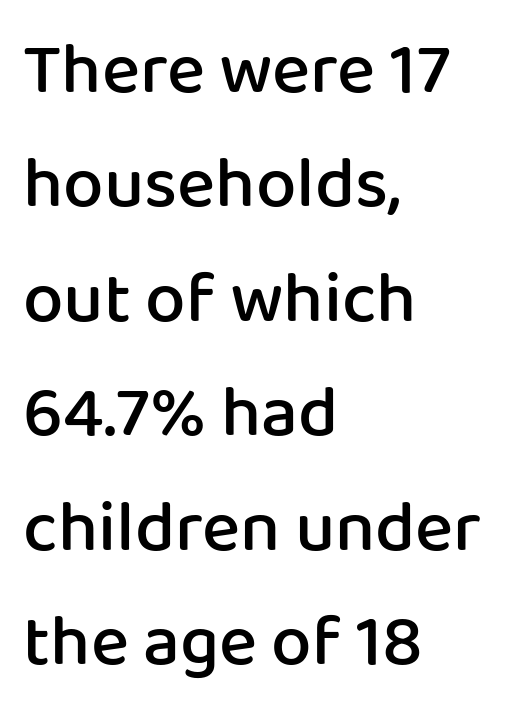
A roman cut, with each character standing at attention. Regarding leading, the lines here are spaced in the standard way. Each line starts at the same left margin while the right side varies. Nobody drew a line under any word here. The rendering uses a semibold face; strokes are thickened but not to full bold. Short note: letters normally spaced.
